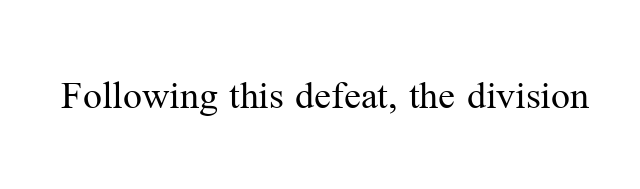
The image shows 42 px regular-weight serif type, upright; set normal letter spacing, not underlined; medium stroke contrast and a medium x-height.
